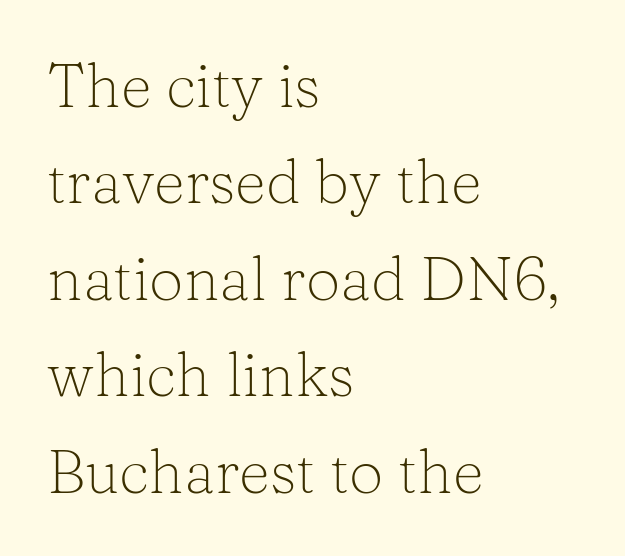
The line-height multiplier appears to be the usual default. This sample is left-justified, so line endings fall wherever the words run out. The rendering shows small feet on the letterforms — a serif design. These lines were composed using upright roman letters. Here the glyphs are tracked normally, forming tight word shapes.
